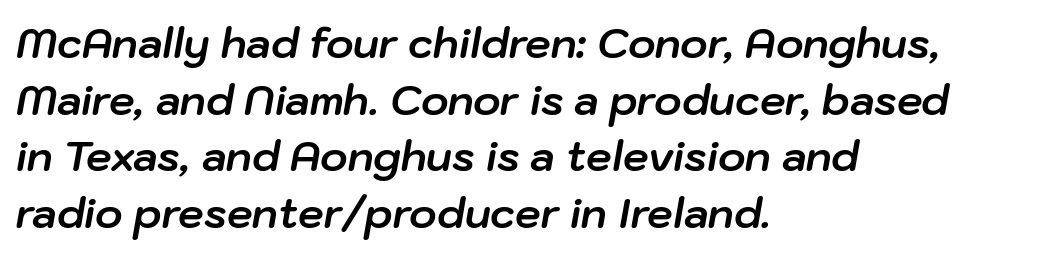
The rendering uses natural spacing where letterforms have individual widths. Decoration check: the copy has no underline. Its strokes are broad and dark, the hallmark of bold type. Notice how the stems are inclined rather than vertical — that's the hallmark of italics.
